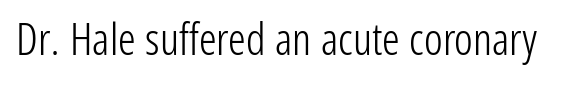
Q: Is the text bold? A: No.
Q: Is the text italic (slanted)? A: No, it is upright.
Q: Is the typeface a serif or a sans-serif typeface? A: Sans-serif.
Q: Is the text underlined? A: No.
Q: Is the spacing between letters normal or unusually wide? A: Normal.
Q: Width (condensed, normal, or wide)? A: Condensed.
Q: Stroke contrast? A: Low.
Q: x-height? A: Medium.
Q: Monospaced? A: No.
